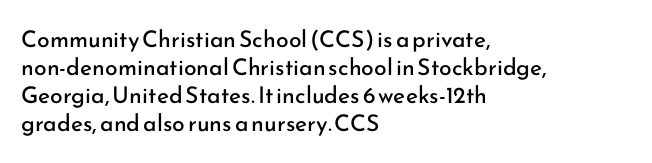
{"italic": "no", "bold": "no", "underline": "no", "align": "left", "line_spacing_ratio": 1.22, "letter_spacing": "normal", "letter_spacing_em": 0.0, "glyph_px": 23}
